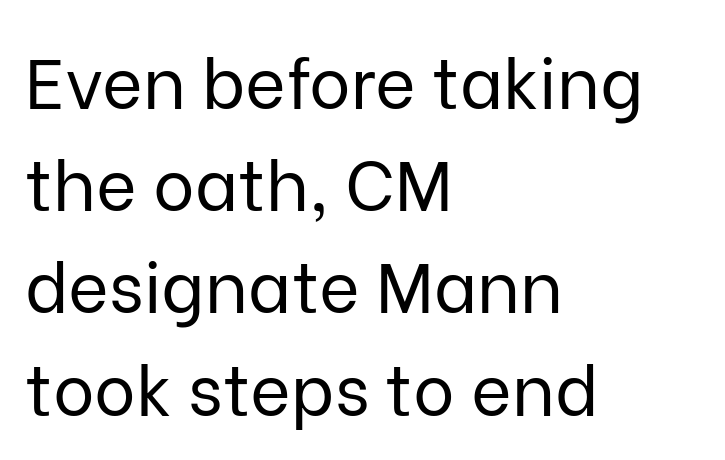
The image shows 70 px regular-weight sans-serif type, upright; set left-aligned, normal line spacing (1.46x), normal letter spacing, not underlined; low stroke contrast and a medium x-height.
